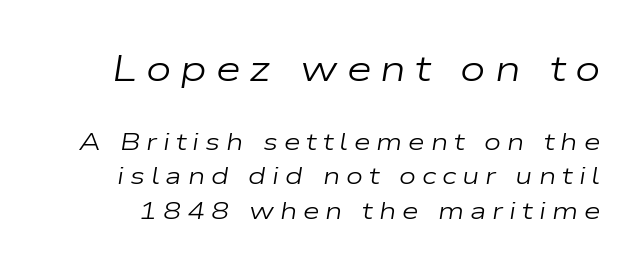
Q: Is the text bold? A: No.
Q: Is the text italic (slanted)? A: Yes, it leans right by about 9 degrees.
Q: Is the text underlined? A: No.
Q: Is the spacing between letters normal or unusually wide? A: Unusually wide.
Q: Is the spacing between lines tight, normal or loose? A: Normal.
Q: Which block of text is set in a larger size, the first (top) or the second (bottom)? A: The first (top) one.
Q: Width (condensed, normal, or wide)? A: Wide.
Q: Stroke contrast? A: Low.
Q: x-height? A: Medium.
Q: Monospaced? A: No.
